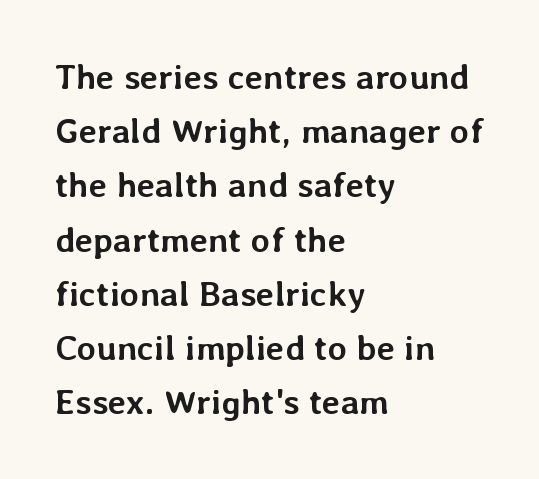
All the whitespace from short lines collects on the right. Bold? Absolutely — the strokes are thick and heavy. Does the lettering tilt? It doesn't — this is upright. Descenders hang freely into open space. Evenly set lines give the paragraph a standard silhouette.
